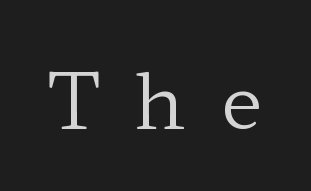
{"serif": "yes", "italic": "no", "bold": "no", "weight": "regular", "width": "wide", "stroke_contrast": "low", "x_height": "medium", "monospaced": "no", "underline": "no", "letter_spacing": "wide", "letter_spacing_em": 0.46, "glyph_px": 77}
